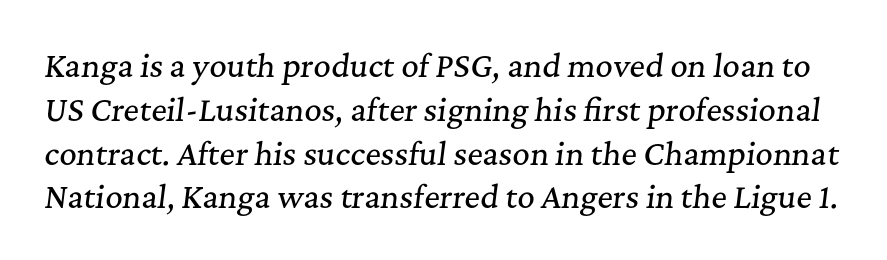
The image shows 30 px serif type, italic (leaning right); set normal line spacing (1.46x), normal letter spacing, not underlined; medium stroke contrast and a medium x-height.
